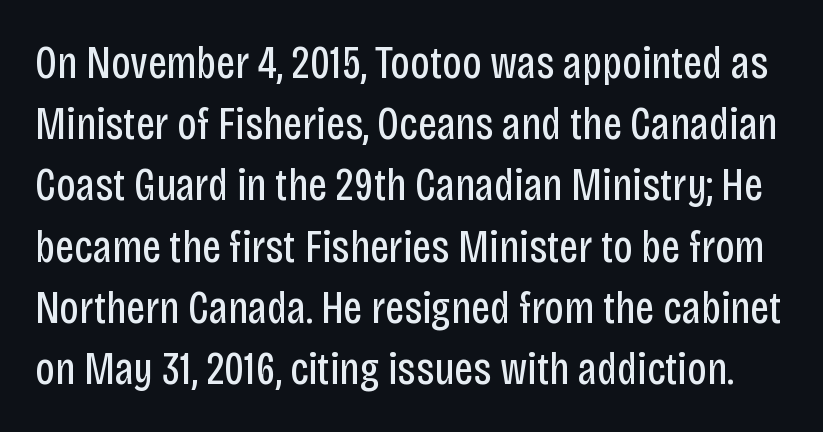
Any mark beneath the type? The region is blank. Type style note: lacks serifs. In terms of posture, this sample is upright. Honestly, the letter spacing is just normal — you wouldn't notice it. Is there much room between lines? A standard amount, neither cramped nor airy. No extra ink here — the face is not bold.
